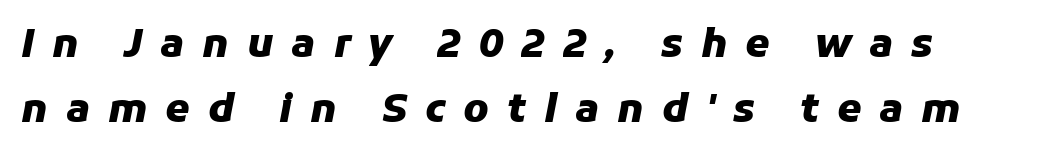
The image shows 39 px heavy type, italic (leaning right); set normal line spacing (1.66x), unusually wide letter spacing (+0.46 em), not underlined; low stroke contrast and a medium x-height.
